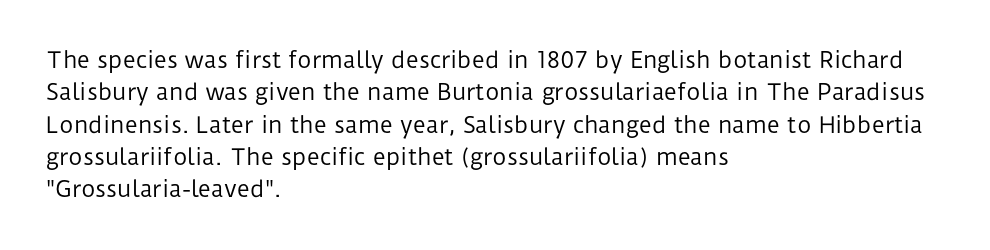
{"italic": "no", "bold": "no", "underline": "no", "align": "left", "line_spacing": "normal", "line_spacing_ratio": 1.47, "letter_spacing": "normal", "letter_spacing_em": 0.0, "glyph_px": 22}
